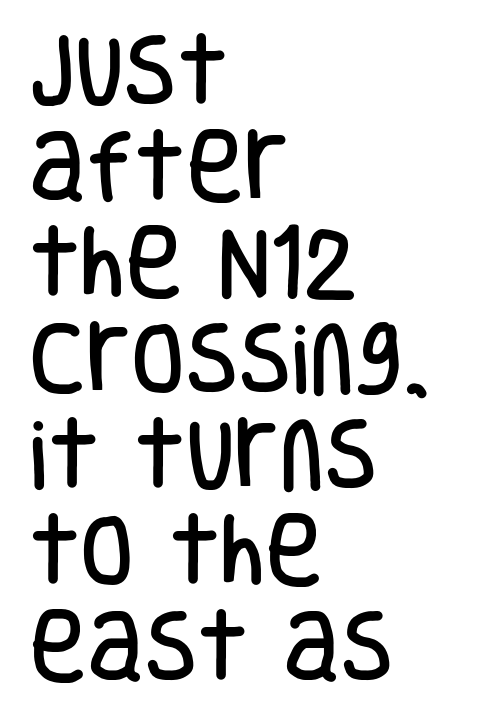
The image shows 78 px condensed sans-serif type, upright; set left-aligned, line spacing 1.23x, normal letter spacing, not underlined; low stroke contrast and a large x-height.
